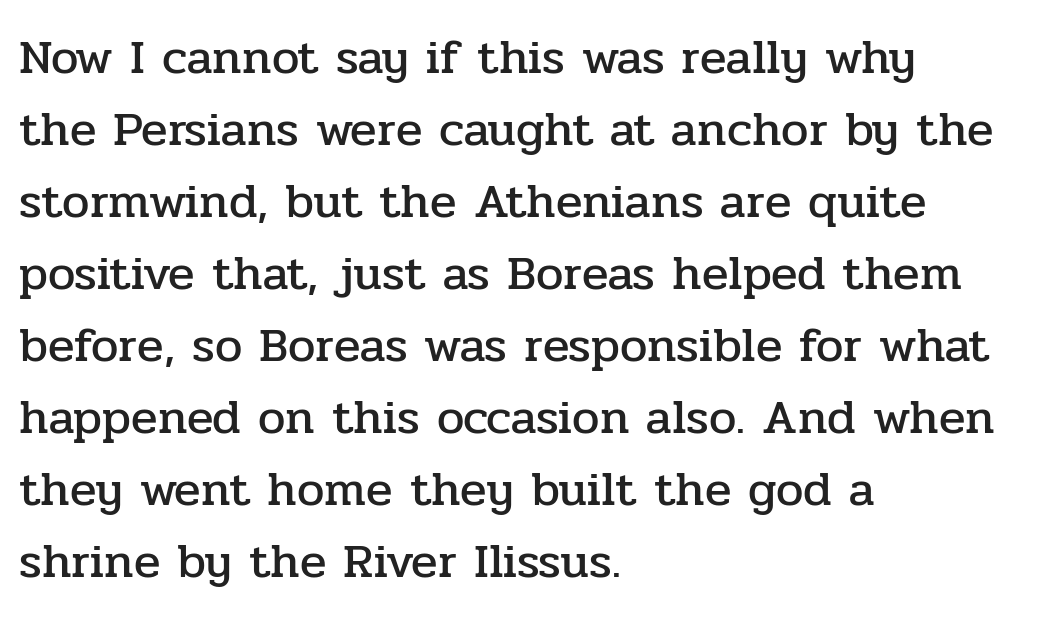
Q: Is the text italic (slanted)? A: No, it is upright.
Q: Is the typeface a serif or a sans-serif typeface? A: Serif.
Q: Is the text underlined? A: No.
Q: How is the paragraph aligned? A: Left-aligned.
Q: Is the spacing between letters normal or unusually wide? A: Normal.
Q: Is the spacing between lines tight, normal or loose? A: Normal.
Q: Width (condensed, normal, or wide)? A: Normal.
Q: Stroke contrast? A: Low.
Q: x-height? A: Medium.
Q: Monospaced? A: No.
